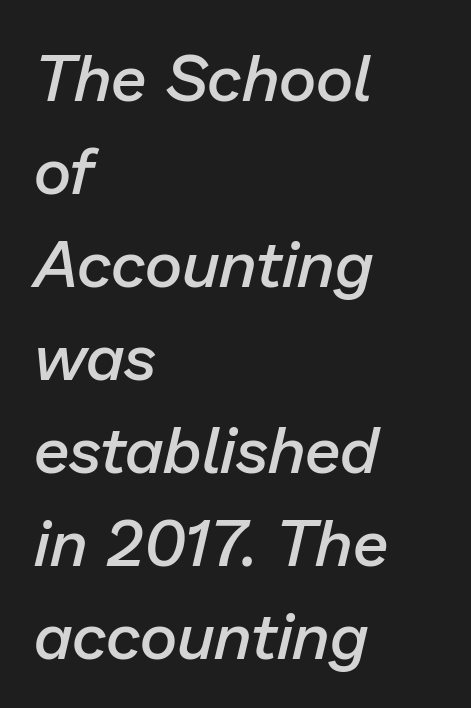
{"italic": "yes", "lean": "right", "slant_degrees": 13, "bold": "semi", "weight": "semibold", "width": "normal", "stroke_contrast": "low", "x_height": "medium", "monospaced": "no", "underline": "no", "align": "left", "line_spacing": "normal", "line_spacing_ratio": 1.43, "letter_spacing": "normal", "letter_spacing_em": 0.0, "glyph_px": 65}
